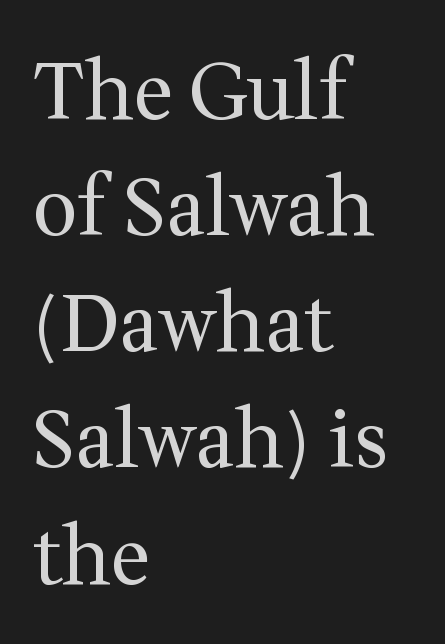
Ink coverage per letter is moderate at most. The tracking reads as untouched default to a designer's eye. The space beneath each line is pristine and unruled. Proportional: the letters do not fall into vertical columns. In terms of leading, this rendering sits right in the middle.
